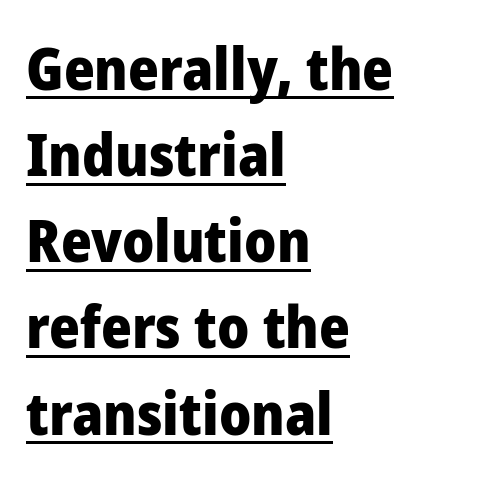
Teacher's note: observe the even left margin — that is flush-left alignment. The words here are underlined. A typesetter would call this proportional, since set widths differ per character. Are there feet on the stems? There aren't — it's a sans. The face used here has the dense, thick strokes of a bold. The letterforms sit shoulder to shoulder at normal distance.
